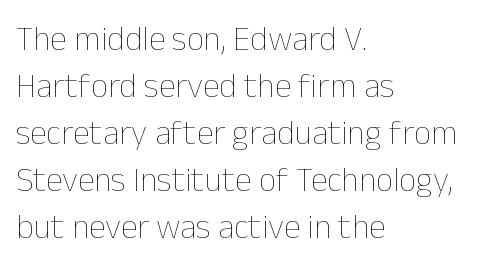
Character widths vary here, with narrow letters taking less room than wide ones. Regarding leading, the lines here are spaced in the standard way. Stroke thickness stays within the range of a standard reading face or lighter. Designer's note — italics off, roman on.
